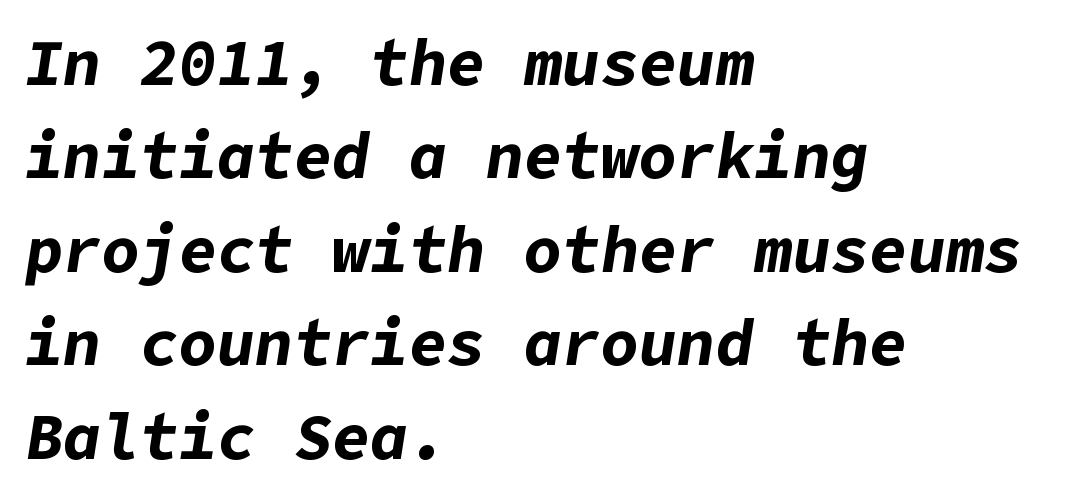
{"italic": "yes", "lean": "right", "slant_degrees": 9, "bold": "yes", "weight": "bold", "width": "normal", "stroke_contrast": "low", "x_height": "medium", "underline": "no", "align": "left", "line_spacing": "normal", "line_spacing_ratio": 1.46, "letter_spacing": "normal", "letter_spacing_em": 0.0, "glyph_px": 64}
